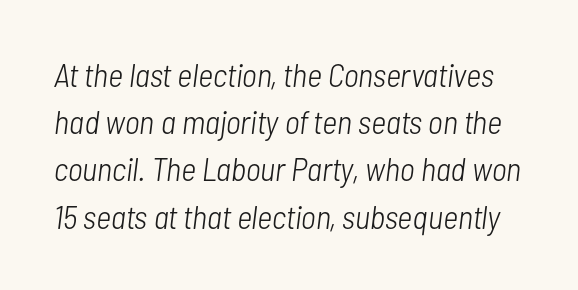
Tall strokes in this sample are angled rather than plumb. Character widths vary here, with narrow letters taking less room than wide ones. Vertical stems look standard width or narrower in stroke. Reading down the column, the eye jumps a familiar distance to each next line.
